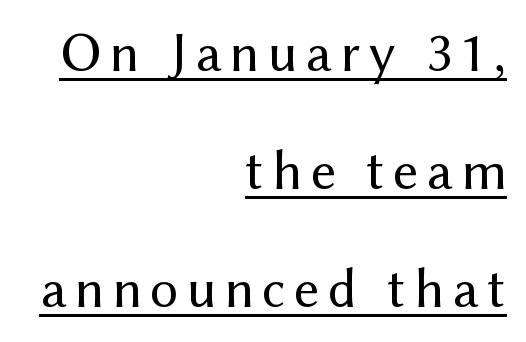
The image shows 56 px regular-weight sans-serif type, upright; set right-aligned, loose line spacing (2.11x), underlined; medium stroke contrast and a medium x-height.
